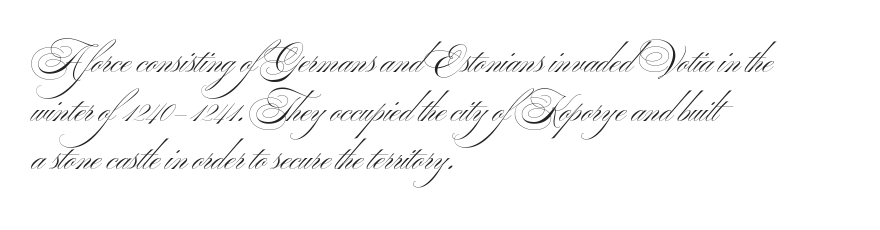
Heaviness? Minimal to ordinary, like unemphasized prose. Nobody drew a line under any word here. A typesetter would call this proportional, since set widths differ per character. Layout note: lines flush left.
